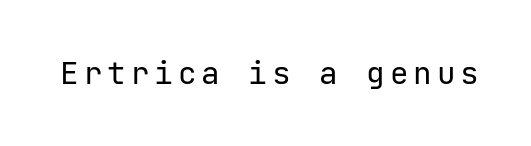
{"serif": "no", "italic": "no", "bold": "no", "weight": "regular", "width": "normal", "stroke_contrast": "low", "x_height": "medium", "underline": "no", "glyph_px": 31}
